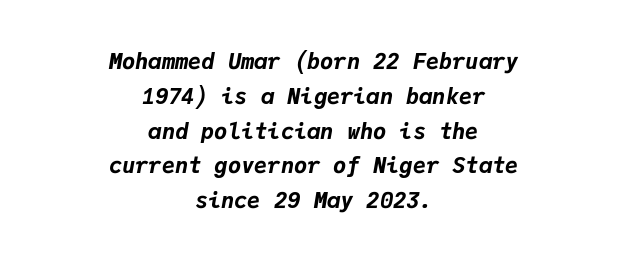
{"italic": "yes", "lean": "right", "slant_degrees": 9, "bold": "yes", "underline": "no", "align": "center", "line_spacing": "normal", "line_spacing_ratio": 1.58, "letter_spacing": "normal", "letter_spacing_em": 0.0, "glyph_px": 22}
